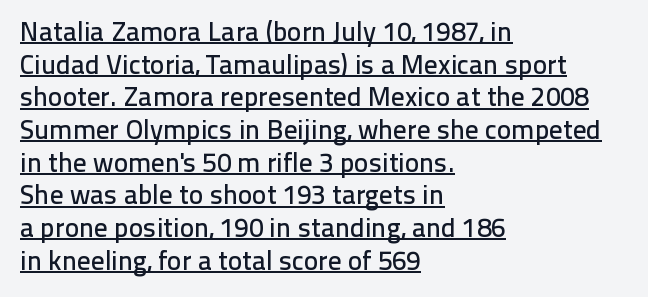
The image shows 27 px text type, upright; set left-aligned, line spacing 1.21x, normal letter spacing, underlined.
